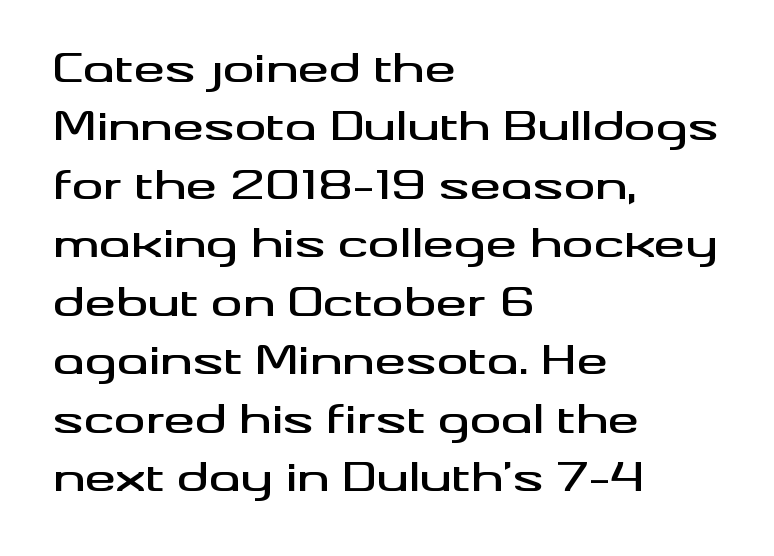
The letters carry no serifs — their stems end cleanly without finishing strokes. Does extra space separate the letters? No, they use regular spacing. Proportional: the letters do not fall into vertical columns. Is there much room between lines? A standard amount, neither cramped nor airy. The string is rendered with underlining switched off. All the whitespace from short lines collects on the right.
